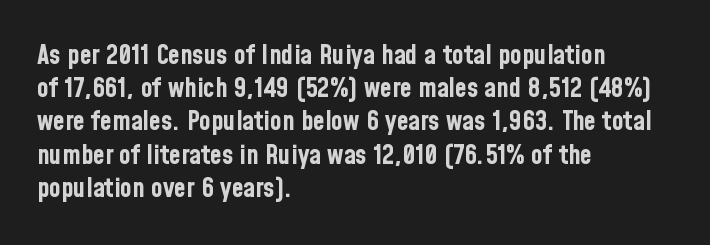
Q: Is the text bold? A: Yes.
Q: Is the text italic (slanted)? A: No, it is upright.
Q: Is the text underlined? A: No.
Q: How is the paragraph aligned? A: Left-aligned.
Q: Is the spacing between letters normal or unusually wide? A: Normal.
